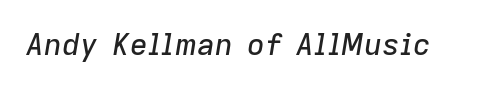
The image shows 30 px text type, italic (leaning right); set normal letter spacing, not underlined; low stroke contrast and a medium x-height.
